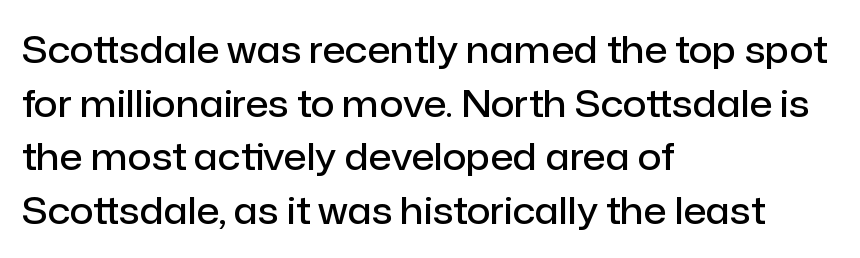
Q: Is the text bold? A: Semi-bold.
Q: Is the text italic (slanted)? A: No, it is upright.
Q: Is the typeface a serif or a sans-serif typeface? A: Sans-serif.
Q: Is the text underlined? A: No.
Q: How is the paragraph aligned? A: Left-aligned.
Q: Is the spacing between letters normal or unusually wide? A: Normal.
Q: Is the spacing between lines tight, normal or loose? A: Normal.
Q: Width (condensed, normal, or wide)? A: Normal.
Q: Stroke contrast? A: Low.
Q: x-height? A: Medium.
Q: Monospaced? A: No.
